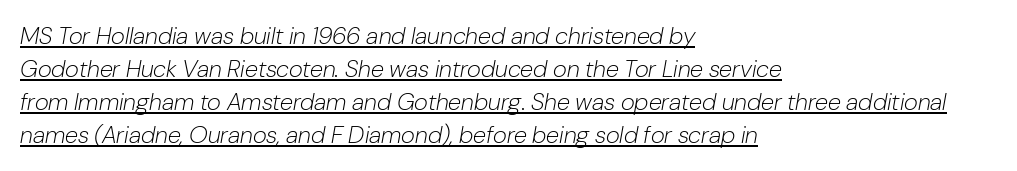
Counters stay open thanks to moderate or lighter strokes. Observe the lean: these are italic letterforms. Reading down the block, your eye returns to a fixed left position each line. Quick note: interline space is typical. The string is rendered with underlining switched on. The line texture is even and compact thanks to regular tracking.
